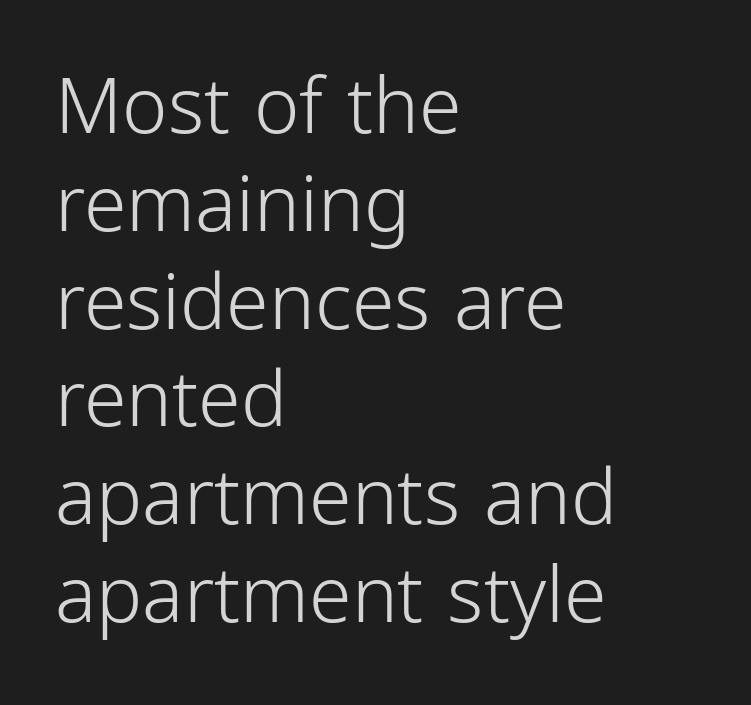
The image shows 77 px light, condensed sans-serif type, upright; set left-aligned, normal line spacing (1.27x), normal letter spacing, not underlined; low stroke contrast and a medium x-height.
